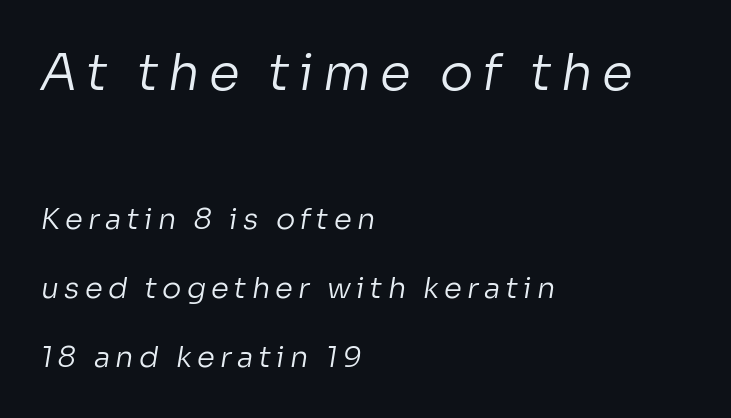
The image shows 50 px regular-weight sans-serif type; set left-aligned, loose line spacing (2.38x), not underlined; the first (top) block is 1.72x larger; low stroke contrast and a medium x-height.
